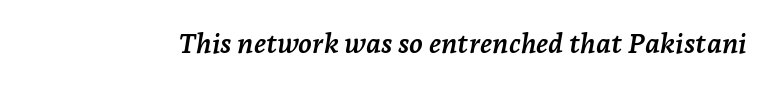
Q: Is the text bold? A: Yes.
Q: Is the text italic (slanted)? A: Yes, it leans right by about 7 degrees.
Q: Is the typeface a serif or a sans-serif typeface? A: Serif.
Q: Is the text underlined? A: No.
Q: Is the spacing between letters normal or unusually wide? A: Normal.
Q: Width (condensed, normal, or wide)? A: Normal.
Q: Stroke contrast? A: Low.
Q: x-height? A: Medium.
Q: Monospaced? A: No.
